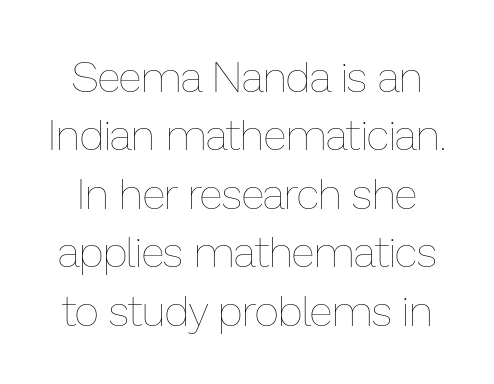
Summary of weight: not heavy and not bold. In terms of leading, this rendering sits right in the middle. The gap between lines stays unmarked. Observe the ordinary spacing: letters are neighbours, not strangers.
